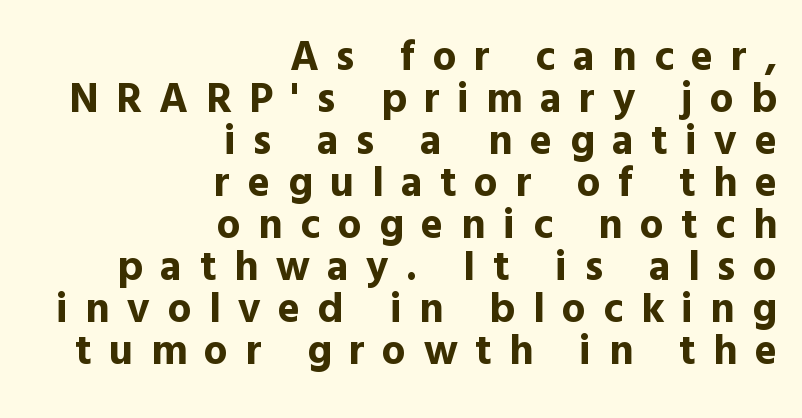
The space between consecutive lines is stingy. What kind of face is this? One without serifs — a sans. This sample is right-justified, so line beginnings fall wherever the words allow. Looks like regular typesetting: each glyph gets only the width it needs. Italic: no, the glyphs are upright roman. The face used here has the dense, thick strokes of a bold.
